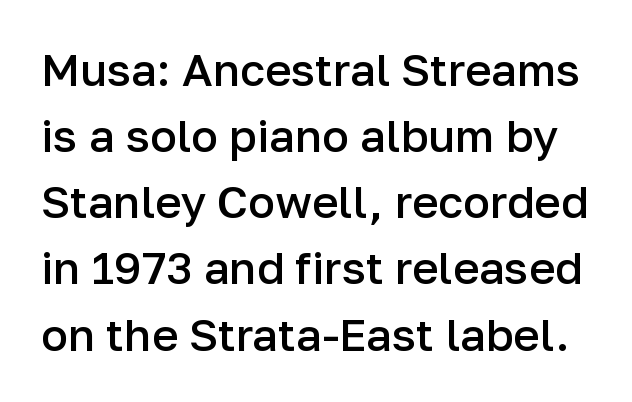
Q: Is the text bold? A: Semi-bold.
Q: Is the text italic (slanted)? A: No, it is upright.
Q: Is the typeface a serif or a sans-serif typeface? A: Sans-serif.
Q: Is the text underlined? A: No.
Q: Is the spacing between letters normal or unusually wide? A: Normal.
Q: Is the spacing between lines tight, normal or loose? A: Normal.
Q: Width (condensed, normal, or wide)? A: Normal.
Q: Stroke contrast? A: Low.
Q: x-height? A: Medium.
Q: Monospaced? A: No.
